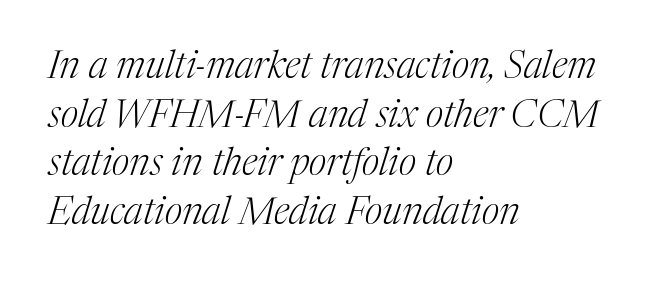
{"serif": "yes", "italic": "yes", "lean": "right", "slant_degrees": 17, "bold": "no", "weight": "light", "width": "normal", "stroke_contrast": "medium", "x_height": "medium", "monospaced": "no", "underline": "no", "align": "left", "line_spacing": "normal", "line_spacing_ratio": 1.28, "letter_spacing": "normal", "letter_spacing_em": 0.0, "glyph_px": 38}
